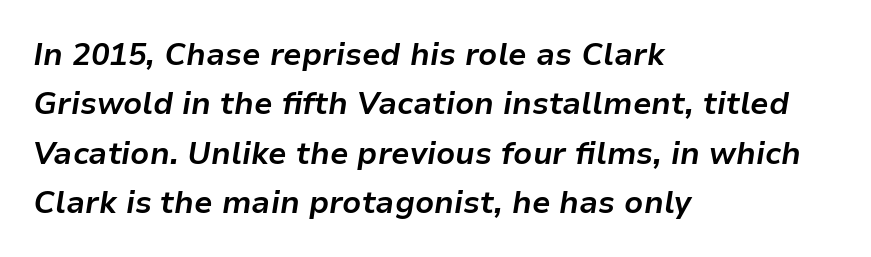
Q: Is the text bold? A: Yes.
Q: Is the text italic (slanted)? A: Yes, it leans right by about 9 degrees.
Q: Is the text underlined? A: No.
Q: How is the paragraph aligned? A: Left-aligned.
Q: Is the spacing between letters normal or unusually wide? A: Normal.
Q: Is the spacing between lines tight, normal or loose? A: Normal.
Q: Width (condensed, normal, or wide)? A: Normal.
Q: Stroke contrast? A: Low.
Q: x-height? A: Medium.
Q: Monospaced? A: No.
